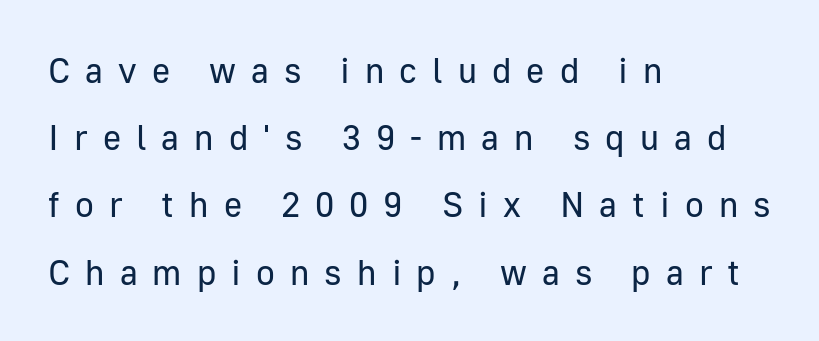
The image shows 35 px regular-weight sans-serif type, upright; set left-aligned, loose line spacing (1.92x), unusually wide letter spacing (+0.43 em), not underlined; low stroke contrast and a medium x-height.
